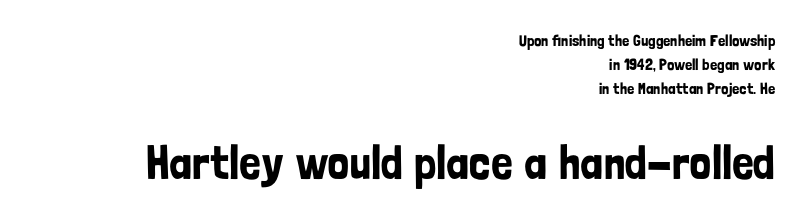
Q: Is the text italic (slanted)? A: No, it is upright.
Q: Is the typeface a serif or a sans-serif typeface? A: Sans-serif.
Q: Is the text underlined? A: No.
Q: How is the paragraph aligned? A: Right-aligned.
Q: Is the spacing between letters normal or unusually wide? A: Normal.
Q: Is the spacing between lines tight, normal or loose? A: Normal.
Q: Which block of text is set in a larger size, the first (top) or the second (bottom)? A: The second (bottom) one.
Q: Width (condensed, normal, or wide)? A: Condensed.
Q: Stroke contrast? A: Low.
Q: x-height? A: Medium.
Q: Monospaced? A: No.
